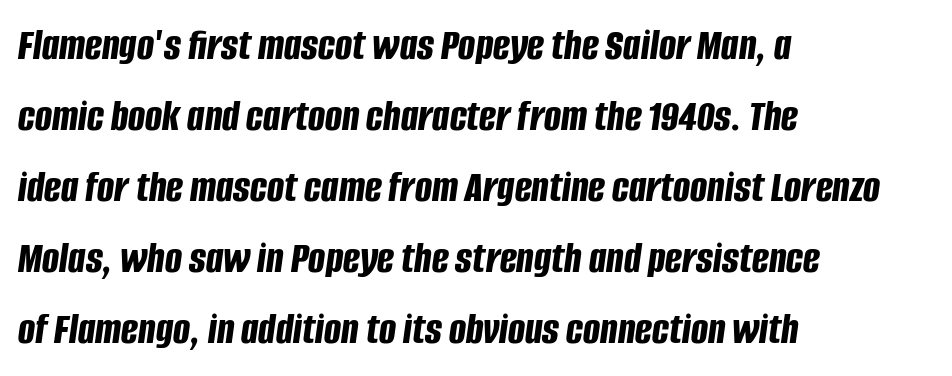
{"italic": "yes", "lean": "right", "slant_degrees": 8, "bold": "yes", "weight": "bold", "width": "condensed", "stroke_contrast": "low", "x_height": "large", "monospaced": "no", "underline": "no", "align": "left", "line_spacing": "normal", "line_spacing_ratio": 1.58, "letter_spacing": "normal", "letter_spacing_em": 0.0, "glyph_px": 45}
